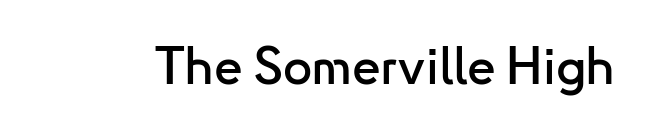
Q: Is the text italic (slanted)? A: No, it is upright.
Q: Is the typeface a serif or a sans-serif typeface? A: Sans-serif.
Q: Is the text underlined? A: No.
Q: Is the spacing between letters normal or unusually wide? A: Normal.
Q: Width (condensed, normal, or wide)? A: Normal.
Q: Stroke contrast? A: Low.
Q: x-height? A: Small.
Q: Monospaced? A: No.
